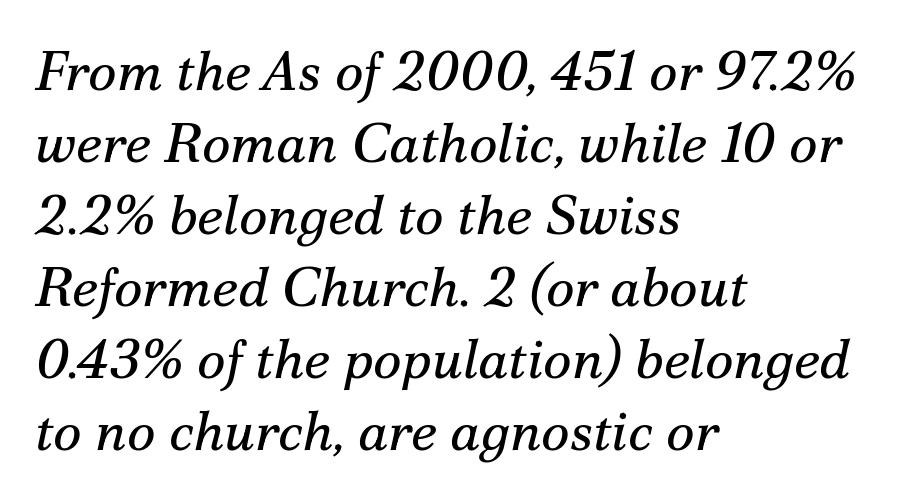
Q: Is the text bold? A: No.
Q: Is the text italic (slanted)? A: Yes, it leans right by about 12 degrees.
Q: Is the typeface a serif or a sans-serif typeface? A: Serif.
Q: Is the text underlined? A: No.
Q: How is the paragraph aligned? A: Left-aligned.
Q: Is the spacing between letters normal or unusually wide? A: Normal.
Q: Is the spacing between lines tight, normal or loose? A: Normal.
Q: Width (condensed, normal, or wide)? A: Normal.
Q: Stroke contrast? A: Medium.
Q: x-height? A: Small.
Q: Monospaced? A: No.
